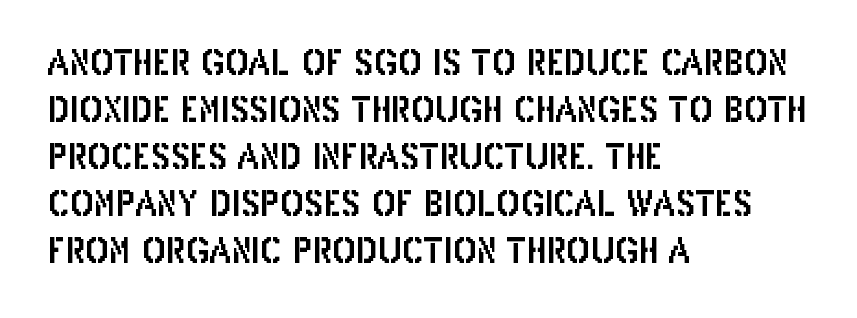
Q: Is the text italic (slanted)? A: No, it is upright.
Q: Is the typeface a serif or a sans-serif typeface? A: Sans-serif.
Q: Is the text underlined? A: No.
Q: How is the paragraph aligned? A: Left-aligned.
Q: Is the spacing between letters normal or unusually wide? A: Normal.
Q: Is the spacing between lines tight, normal or loose? A: Normal.
Q: Width (condensed, normal, or wide)? A: Condensed.
Q: Stroke contrast? A: Low.
Q: x-height? A: Large.
Q: Monospaced? A: No.
